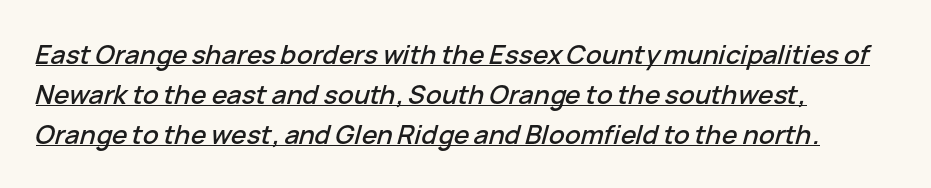
Q: Is the text italic (slanted)? A: Yes, it leans right by about 15 degrees.
Q: Is the text underlined? A: Yes.
Q: How is the paragraph aligned? A: Left-aligned.
Q: Is the spacing between letters normal or unusually wide? A: Normal.
Q: Is the spacing between lines tight, normal or loose? A: Normal.
